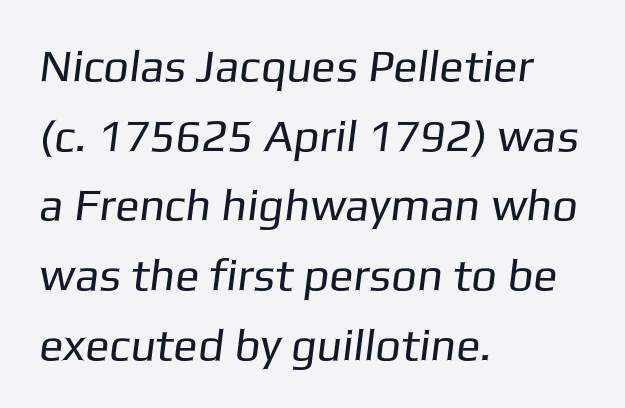
Q: Is the text bold? A: No.
Q: Is the typeface a serif or a sans-serif typeface? A: Sans-serif.
Q: Is the text underlined? A: No.
Q: How is the paragraph aligned? A: Left-aligned.
Q: Is the spacing between letters normal or unusually wide? A: Normal.
Q: Is the spacing between lines tight, normal or loose? A: Normal.
Q: Width (condensed, normal, or wide)? A: Normal.
Q: Stroke contrast? A: Low.
Q: x-height? A: Medium.
Q: Monospaced? A: No.
